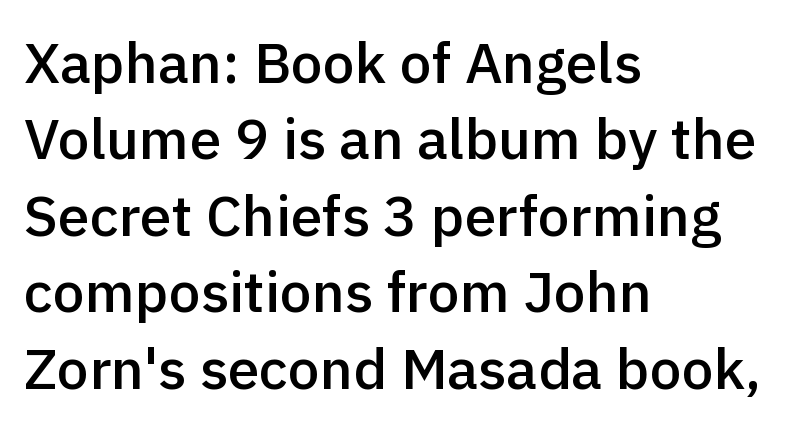
{"serif": "no", "italic": "no", "bold": "semi", "weight": "semibold", "width": "normal", "x_height": "medium", "monospaced": "no", "underline": "no", "align": "left", "line_spacing": "normal", "line_spacing_ratio": 1.34, "letter_spacing": "normal", "letter_spacing_em": 0.0, "glyph_px": 57}
